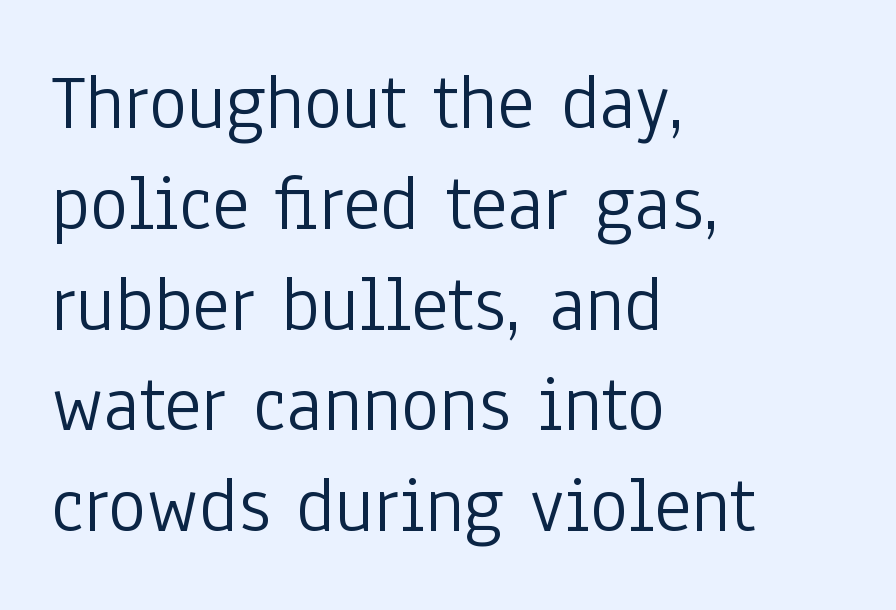
The image shows 80 px light, condensed sans-serif type, upright; set left-aligned, normal line spacing (1.26x), normal letter spacing, not underlined; low stroke contrast and a medium x-height.
